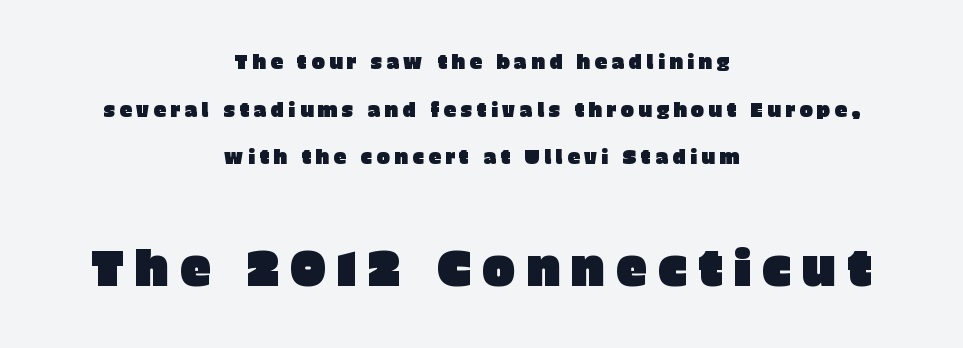
Do the characters align in a grid? No, the font is proportional. Two sizes are in play, and the larger belongs to the second block. Typeset on center — no edge is straight. Airy leading. Nope, not italic — everything's standing straight. The typeface chosen for these lines omits serifs.
